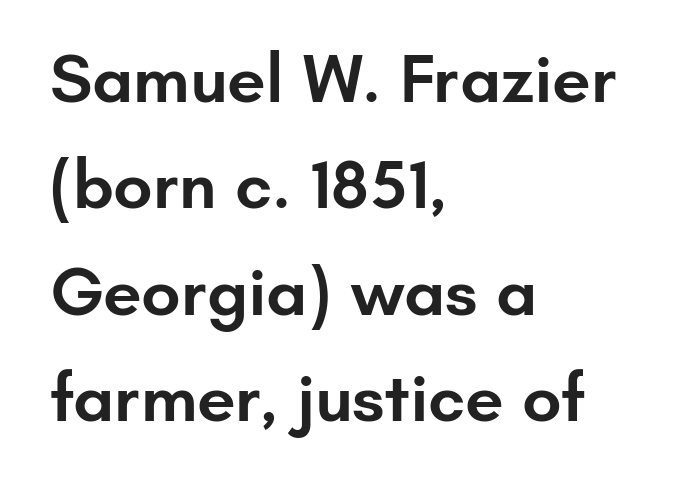
The image shows 69 px semibold sans-serif type, upright; set left-aligned, normal line spacing (1.54x), normal letter spacing, not underlined; low stroke contrast and a small x-height.
